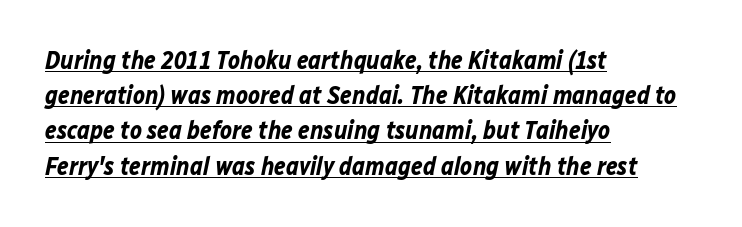
Q: Is the text bold? A: Yes.
Q: Is the text italic (slanted)? A: Yes, it leans right by about 12 degrees.
Q: Is the text underlined? A: Yes.
Q: How is the paragraph aligned? A: Left-aligned.
Q: Is the spacing between letters normal or unusually wide? A: Normal.
Q: Is the spacing between lines tight, normal or loose? A: Normal.
